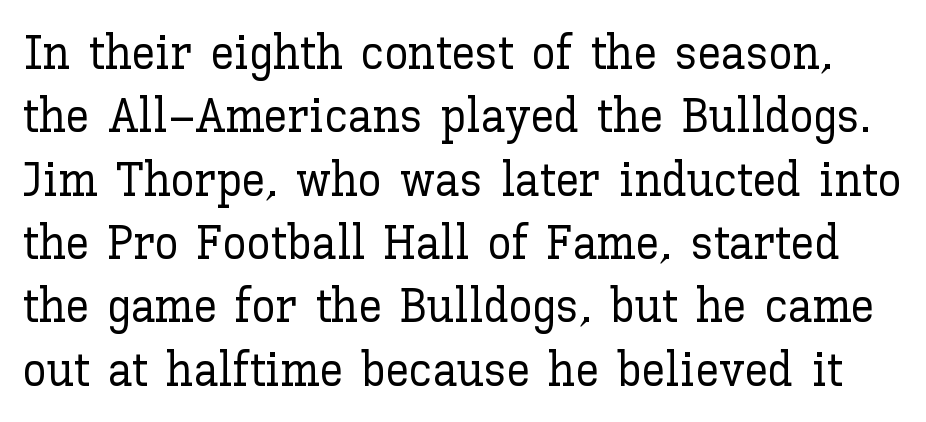
The line texture is even and compact thanks to regular tracking. These lines were composed using upright roman letters. The words here are not underlined. Think of a printed novel: that variable character pitch is what you see here. If you measured baseline to baseline, you'd find a middling distance.
